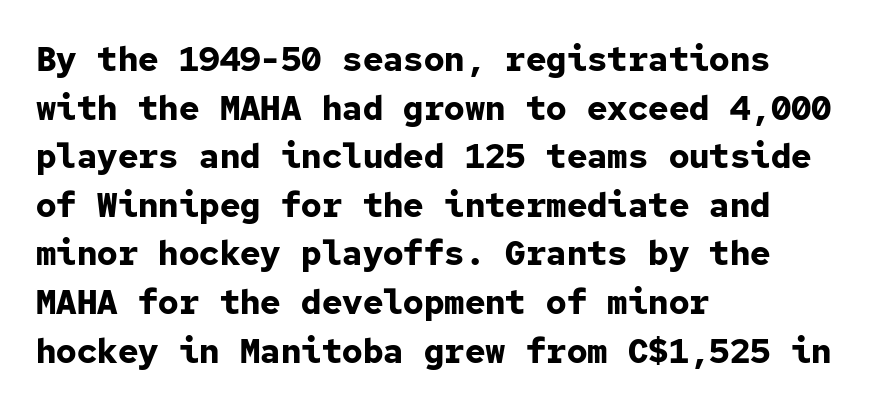
Normally led — the rows are evenly, conventionally spaced. No feet cap the strokes, marking this as sans-serif type. The ragged edge is on the right, which tells us the setting is flush left. Plenty of ink on the page — the face is bold. The tracking reads as untouched default to a designer's eye. In terms of posture, this sample is upright.
